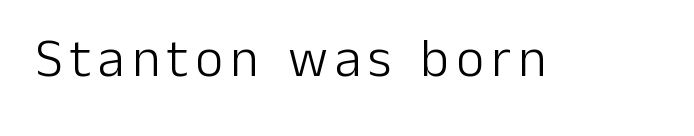
Q: Is the text bold? A: No.
Q: Is the text italic (slanted)? A: No, it is upright.
Q: Is the typeface a serif or a sans-serif typeface? A: Sans-serif.
Q: Is the text underlined? A: No.
Q: Width (condensed, normal, or wide)? A: Normal.
Q: Stroke contrast? A: Low.
Q: x-height? A: Medium.
Q: Monospaced? A: No.
